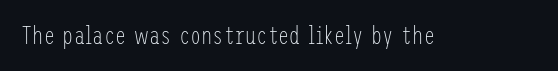
The rendering keeps characters at their native spacing. The font sits on the lighter half of the weight spectrum, regular included. Quick note: underline off. Is there any slant? The stems are plumb.
